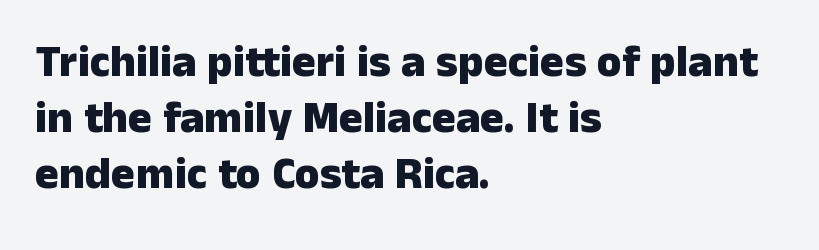
Q: Is the text bold? A: Yes.
Q: Is the text italic (slanted)? A: No, it is upright.
Q: Is the typeface a serif or a sans-serif typeface? A: Sans-serif.
Q: Is the text underlined? A: No.
Q: How is the paragraph aligned? A: Left-aligned.
Q: Is the spacing between letters normal or unusually wide? A: Normal.
Q: Width (condensed, normal, or wide)? A: Normal.
Q: Stroke contrast? A: Low.
Q: x-height? A: Medium.
Q: Monospaced? A: No.
